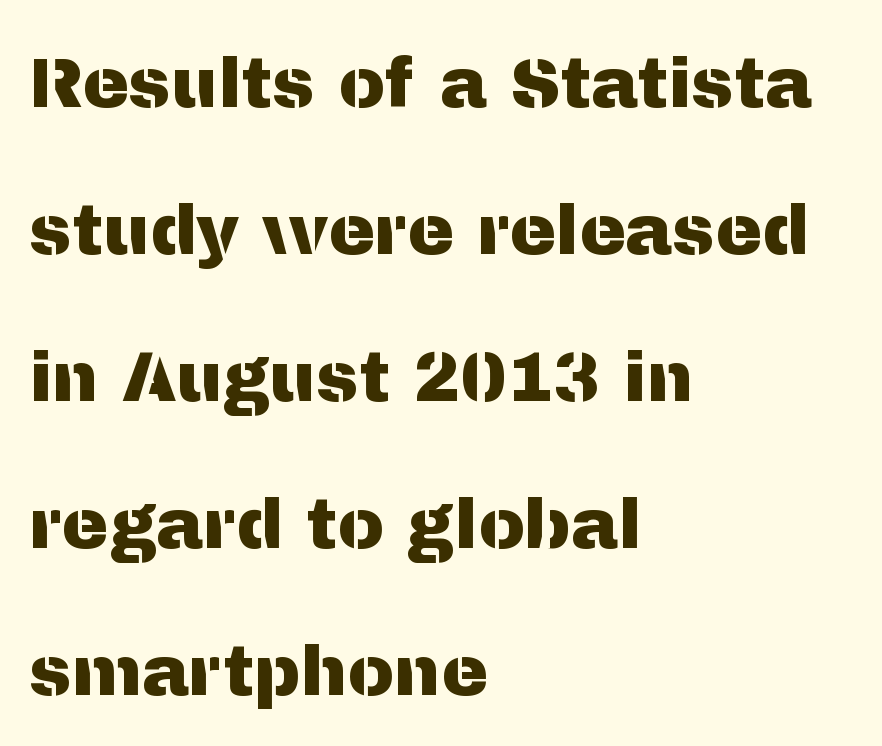
Q: Is the text italic (slanted)? A: No, it is upright.
Q: Is the typeface a serif or a sans-serif typeface? A: Sans-serif.
Q: Is the text underlined? A: No.
Q: How is the paragraph aligned? A: Left-aligned.
Q: Is the spacing between letters normal or unusually wide? A: Normal.
Q: Is the spacing between lines tight, normal or loose? A: Loose.
Q: Width (condensed, normal, or wide)? A: Normal.
Q: Stroke contrast? A: Medium.
Q: x-height? A: Medium.
Q: Monospaced? A: No.
